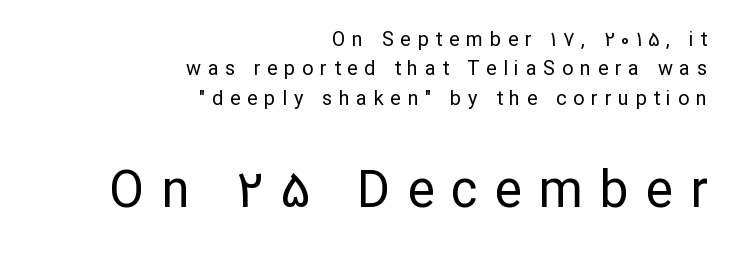
Q: Is the text bold? A: No.
Q: Is the text italic (slanted)? A: No, it is upright.
Q: Is the typeface a serif or a sans-serif typeface? A: Sans-serif.
Q: Is the text underlined? A: No.
Q: How is the paragraph aligned? A: Right-aligned.
Q: Is the spacing between letters normal or unusually wide? A: Unusually wide.
Q: Is the spacing between lines tight, normal or loose? A: Normal.
Q: Which block of text is set in a larger size, the first (top) or the second (bottom)? A: The second (bottom) one.
Q: Width (condensed, normal, or wide)? A: Normal.
Q: Stroke contrast? A: Low.
Q: x-height? A: Medium.
Q: Monospaced? A: No.
